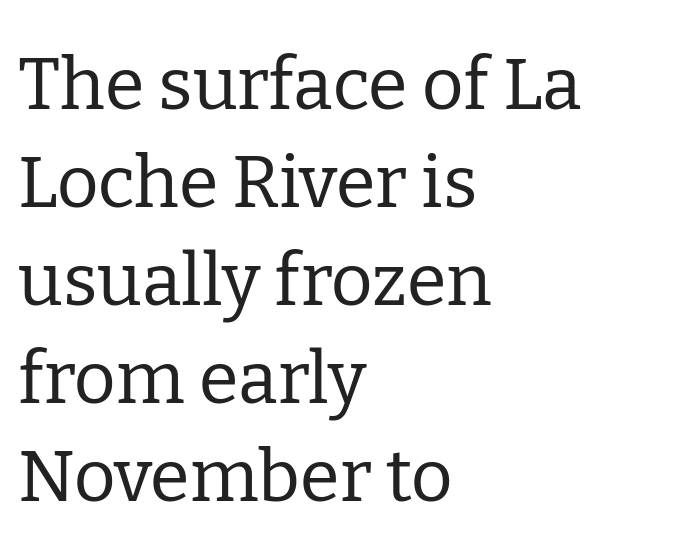
Q: Is the text bold? A: No.
Q: Is the text italic (slanted)? A: No, it is upright.
Q: Is the typeface a serif or a sans-serif typeface? A: Serif.
Q: Is the text underlined? A: No.
Q: How is the paragraph aligned? A: Left-aligned.
Q: Is the spacing between letters normal or unusually wide? A: Normal.
Q: Is the spacing between lines tight, normal or loose? A: Normal.
Q: Width (condensed, normal, or wide)? A: Normal.
Q: Stroke contrast? A: Low.
Q: x-height? A: Medium.
Q: Monospaced? A: No.
